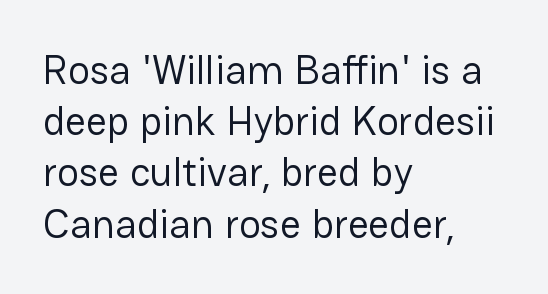
Spacing verdict: proportional, widths tailored to each character. No italicization has been applied; the sample stays upright. The zone under the glyphs is completely vacant. Compared with a typical body face, this is equally light or lighter still. The type family on display is of the sans-serif kind.
